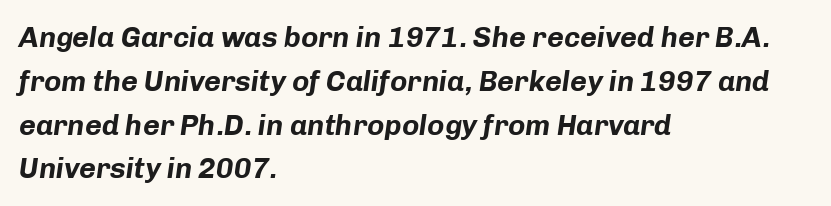
{"italic": "yes", "lean": "right", "slant_degrees": 8, "bold": "yes", "weight": "bold", "width": "normal", "stroke_contrast": "low", "x_height": "medium", "monospaced": "no", "underline": "no", "align": "left", "line_spacing": "normal", "line_spacing_ratio": 1.51, "letter_spacing": "normal", "letter_spacing_em": 0.0, "glyph_px": 29}
